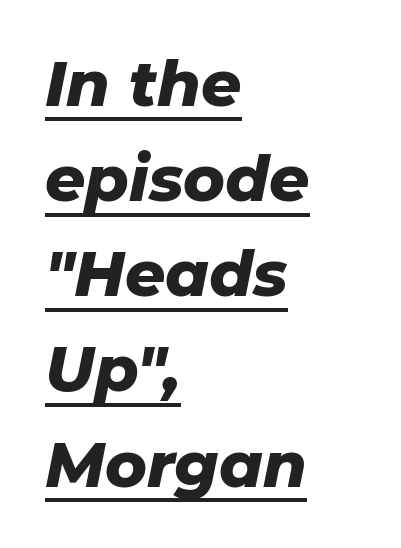
Q: Is the text bold? A: Yes.
Q: Is the text italic (slanted)? A: Yes, it leans right by about 11 degrees.
Q: Is the text underlined? A: Yes.
Q: How is the paragraph aligned? A: Left-aligned.
Q: Is the spacing between letters normal or unusually wide? A: Normal.
Q: Is the spacing between lines tight, normal or loose? A: Normal.
Q: Width (condensed, normal, or wide)? A: Normal.
Q: Stroke contrast? A: Low.
Q: x-height? A: Medium.
Q: Monospaced? A: No.
